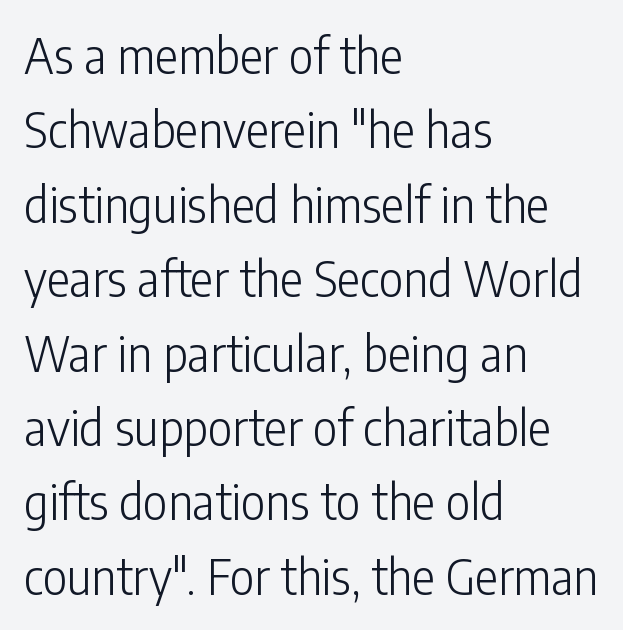
Q: Is the text bold? A: No.
Q: Is the text italic (slanted)? A: No, it is upright.
Q: Is the typeface a serif or a sans-serif typeface? A: Sans-serif.
Q: Is the text underlined? A: No.
Q: How is the paragraph aligned? A: Left-aligned.
Q: Is the spacing between letters normal or unusually wide? A: Normal.
Q: Is the spacing between lines tight, normal or loose? A: Normal.
Q: Width (condensed, normal, or wide)? A: Condensed.
Q: Stroke contrast? A: Low.
Q: x-height? A: Medium.
Q: Monospaced? A: No.
